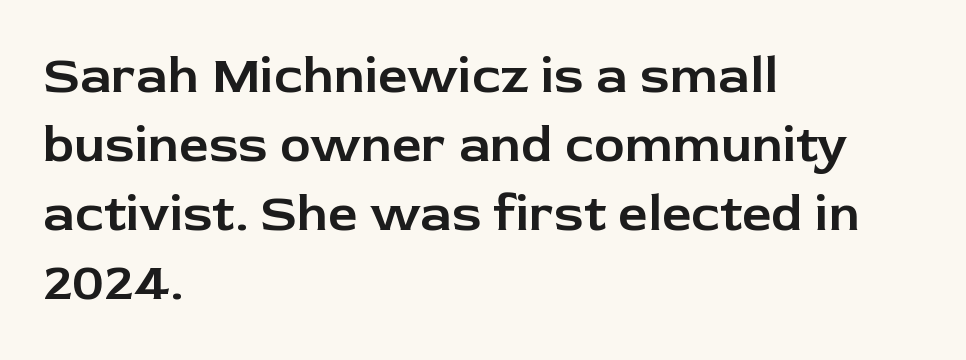
{"serif": "no", "italic": "no", "width": "normal", "stroke_contrast": "low", "x_height": "medium", "monospaced": "no", "underline": "no", "align": "left", "line_spacing": "normal", "line_spacing_ratio": 1.33, "letter_spacing": "normal", "letter_spacing_em": 0.0, "glyph_px": 52}
